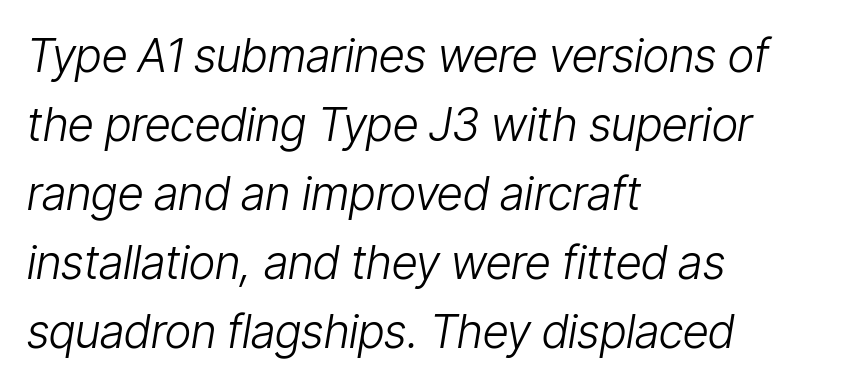
The image shows 46 px light, condensed type, italic (leaning right); set left-aligned, normal line spacing (1.5x), normal letter spacing, not underlined; low stroke contrast and a medium x-height.
